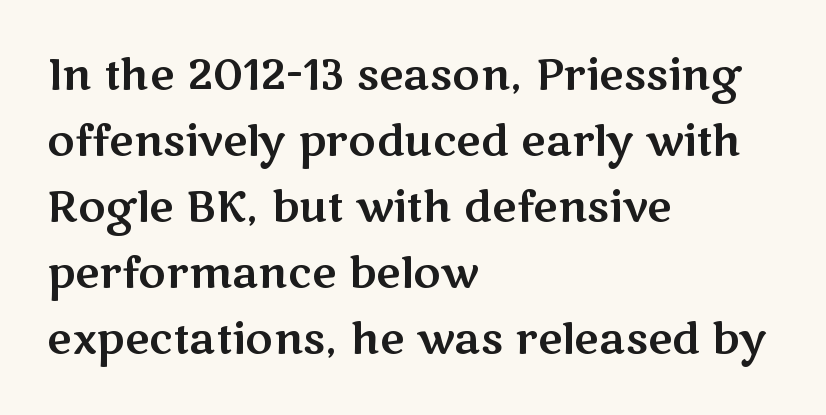
The image shows 42 px wide sans-serif type, upright; set left-aligned, normal line spacing (1.57x), normal letter spacing, not underlined; medium stroke contrast and a medium x-height.
